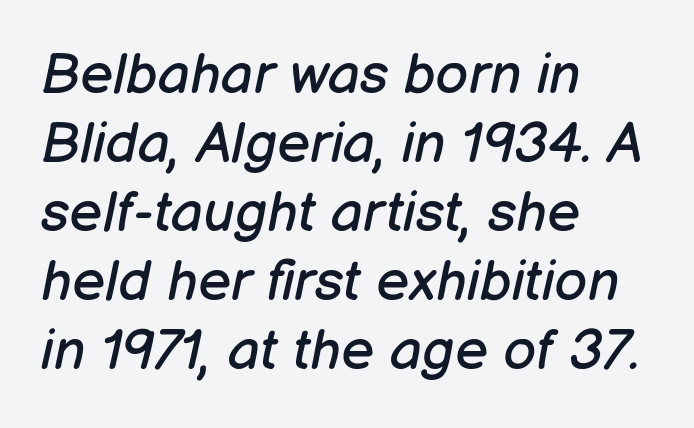
{"italic": "yes", "lean": "right", "slant_degrees": 12, "bold": "no", "weight": "regular", "width": "normal", "stroke_contrast": "low", "x_height": "medium", "monospaced": "no", "underline": "no", "align": "left", "line_spacing_ratio": 1.21, "letter_spacing": "normal", "letter_spacing_em": 0.0, "glyph_px": 57}
